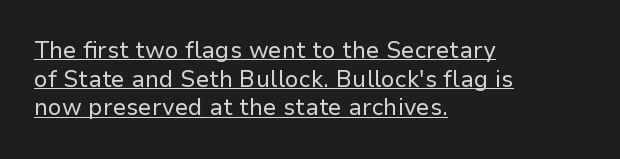
Between one letter and the next there's only the usual sliver of space. Leftover space on each line is placed entirely after the last word. The letters stand upright; this is a roman face. No heavy texture on the line: the type isn't bold. Underline: present.
